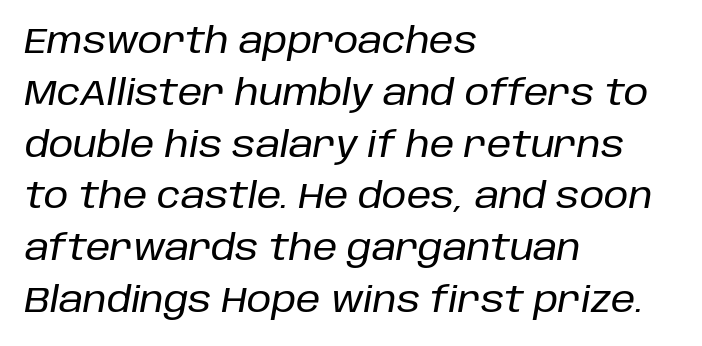
Q: Is the text italic (slanted)? A: Yes, it leans right by about 10 degrees.
Q: Is the text underlined? A: No.
Q: How is the paragraph aligned? A: Left-aligned.
Q: Is the spacing between letters normal or unusually wide? A: Normal.
Q: Is the spacing between lines tight, normal or loose? A: Normal.
Q: Width (condensed, normal, or wide)? A: Normal.
Q: Stroke contrast? A: Low.
Q: x-height? A: Large.
Q: Monospaced? A: No.
